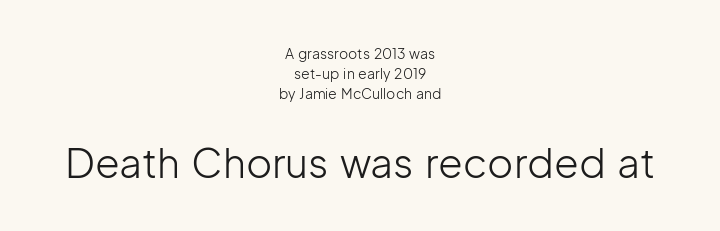
{"serif": "no", "italic": "no", "bold": "no", "weight": "light", "width": "normal", "stroke_contrast": "low", "x_height": "medium", "monospaced": "no", "underline": "no", "align": "center", "line_spacing": "normal", "line_spacing_ratio": 1.42, "letter_spacing": "normal", "letter_spacing_em": 0.0, "larger_block": "second", "size_ratio": 2.86, "glyph_px": 40}
